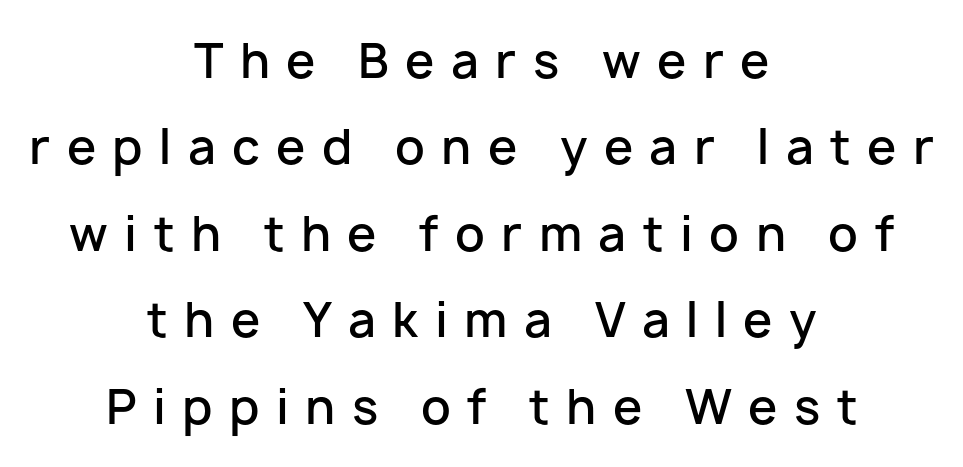
The text was rendered using a sans face with plain stroke endings. Spacing verdict: proportional, widths tailored to each character. The words here are not underlined. Caption: expanded tracking, letters set apart.
